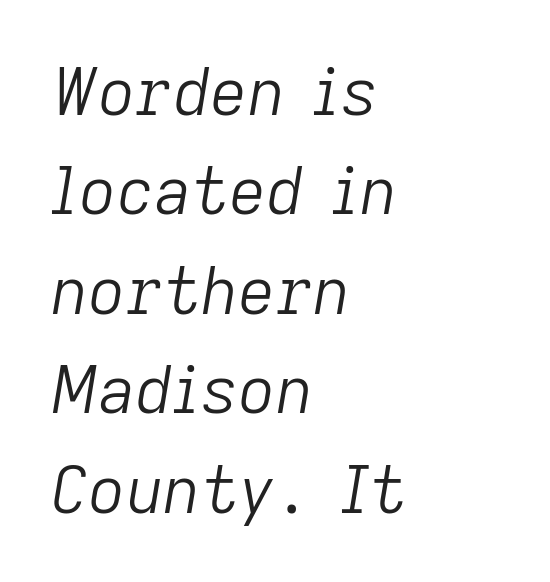
{"italic": "yes", "lean": "right", "slant_degrees": 9, "bold": "no", "weight": "light", "width": "normal", "stroke_contrast": "low", "x_height": "medium", "monospaced": "no", "underline": "no", "align": "left", "line_spacing": "normal", "line_spacing_ratio": 1.53, "letter_spacing": "normal", "letter_spacing_em": 0.0, "glyph_px": 65}
